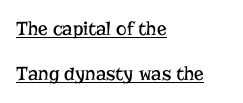
Q: Is the text bold? A: No.
Q: Is the text italic (slanted)? A: No, it is upright.
Q: Is the text underlined? A: Yes.
Q: How is the paragraph aligned? A: Left-aligned.
Q: Is the spacing between letters normal or unusually wide? A: Normal.
Q: Is the spacing between lines tight, normal or loose? A: Loose.
